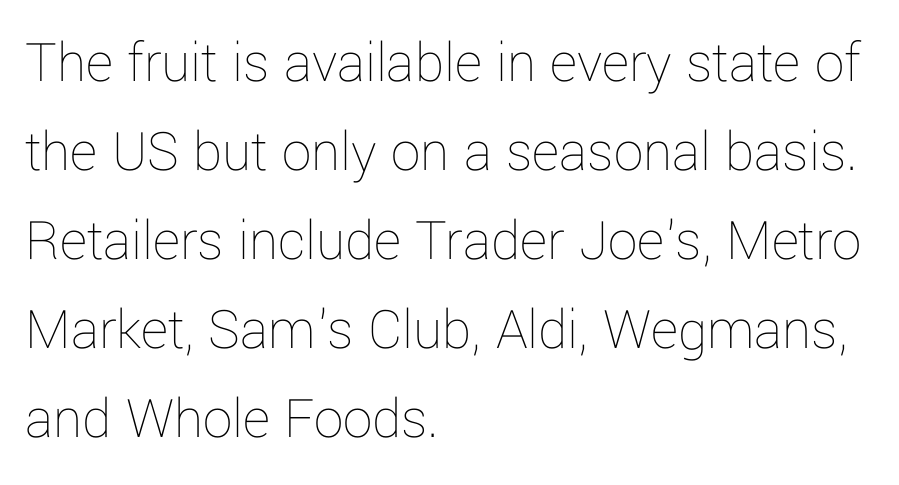
The axis of the letterforms is exactly vertical. The font sits on the lighter half of the weight spectrum, regular included. Regular leading. Every row of glyphs begins at an identical x-position on the left. This rendering leaves character spacing at its baseline value. Just letters on the line, the space beneath them empty.
